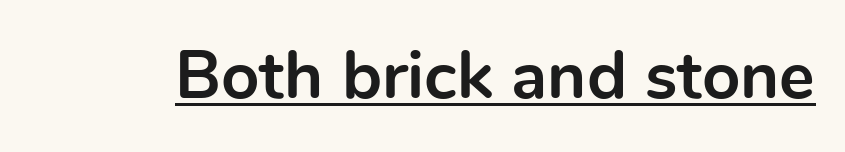
The typeface chosen for these lines omits serifs. Heft: maximum for text — a bold. The typesetter has applied underlining to the passage shown. Characters follow at the spacing the type designer built in. Varying glyph widths throughout — classic text-font behaviour. In terms of posture, this sample is upright.
